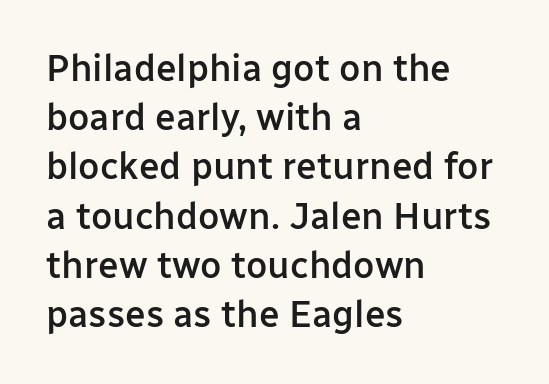
{"serif": "no", "italic": "no", "bold": "semi", "weight": "semibold", "width": "normal", "stroke_contrast": "low", "x_height": "medium", "monospaced": "no", "underline": "no", "align": "left", "line_spacing": "normal", "line_spacing_ratio": 1.33, "letter_spacing": "normal", "letter_spacing_em": 0.0, "glyph_px": 37}
